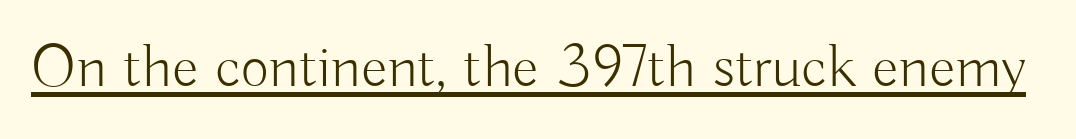
The lettering holds an erect, upright posture throughout. This is underlined copy, the kind a proofreader might mark for attention. Nothing sits at the stroke ends, so this counts as sans-serif. Ink coverage per letter is moderate at most. A typesetter would call this proportional, since set widths differ per character.
